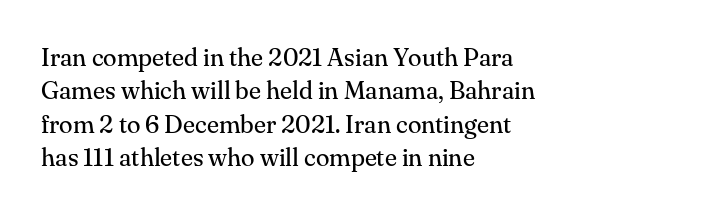
The image shows 25 px text type, upright; set left-aligned, normal line spacing (1.34x), normal letter spacing, not underlined.
